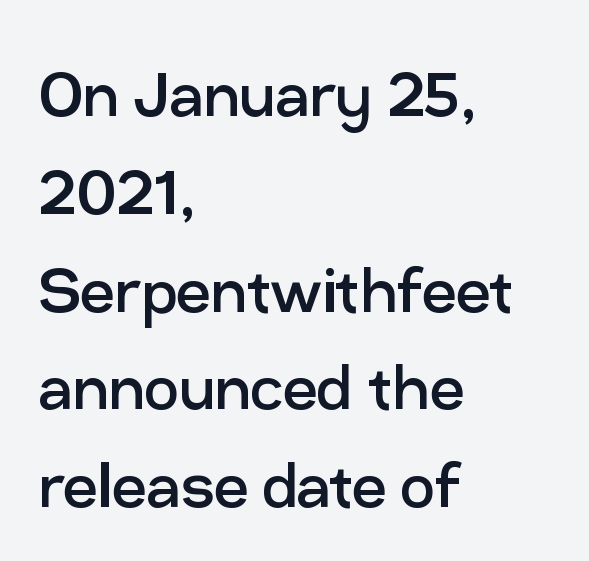
The space between consecutive lines is moderate. Quick note: not italic, upright. The font sits on the lighter half of the weight spectrum, regular included. Spacing verdict: proportional, widths tailored to each character. The glyphs in this specimen are sans serif.
